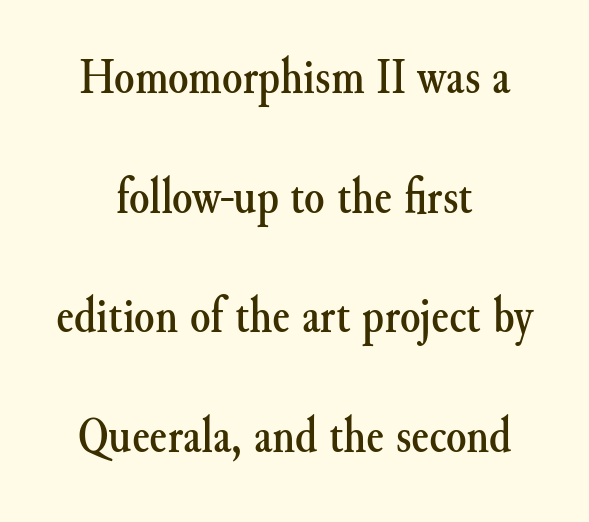
Designer's note — italics off, roman on. Any mark beneath the type? The region is blank. You can tell from the footed stems that serif type was used. The letters advance in unequal steps, a hallmark of proportional type. Baseline-to-baseline distance is far greater than the letter height.
